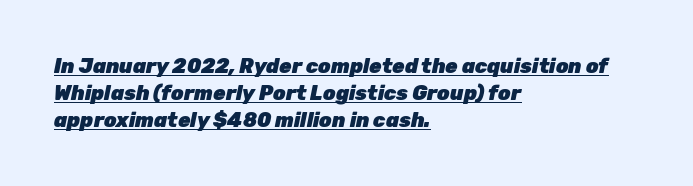
The image shows 20 px bold type, italic (leaning right); set left-aligned, normal line spacing (1.35x), normal letter spacing, underlined.
